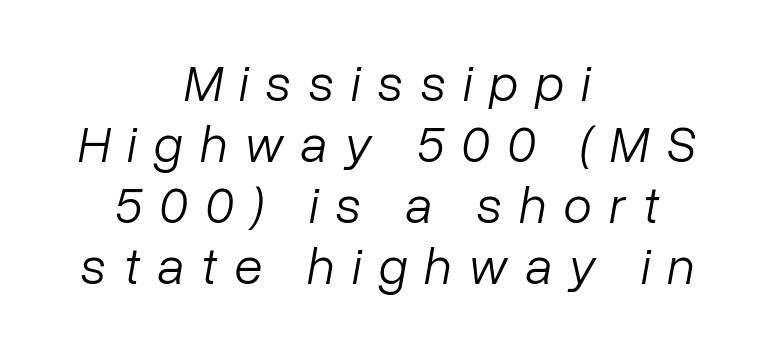
{"italic": "yes", "lean": "right", "slant_degrees": 10, "bold": "no", "weight": "light", "width": "normal", "stroke_contrast": "low", "x_height": "medium", "monospaced": "no", "underline": "no", "align": "center", "line_spacing_ratio": 1.17, "letter_spacing": "wide", "letter_spacing_em": 0.33, "glyph_px": 52}
